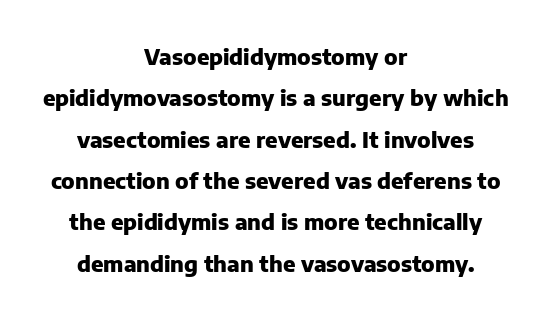
{"italic": "no", "bold": "yes", "underline": "no", "align": "center", "line_spacing_ratio": 1.88, "letter_spacing": "normal", "letter_spacing_em": 0.0, "glyph_px": 22}
